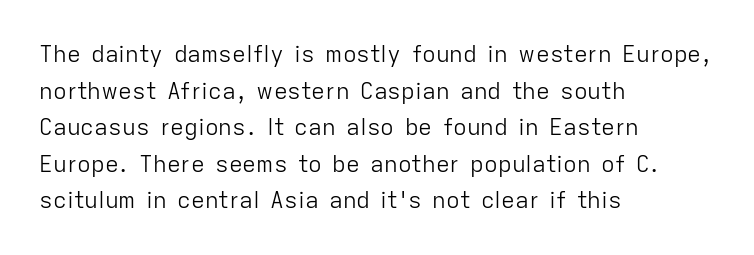
Notice how descenders clear the ascenders below comfortably — that's standard leading. Heft: none added — not bold. Posture: upright roman. The tracking reads as untouched default to a designer's eye. If you drew a ruler down the left edge, every line would touch it.
